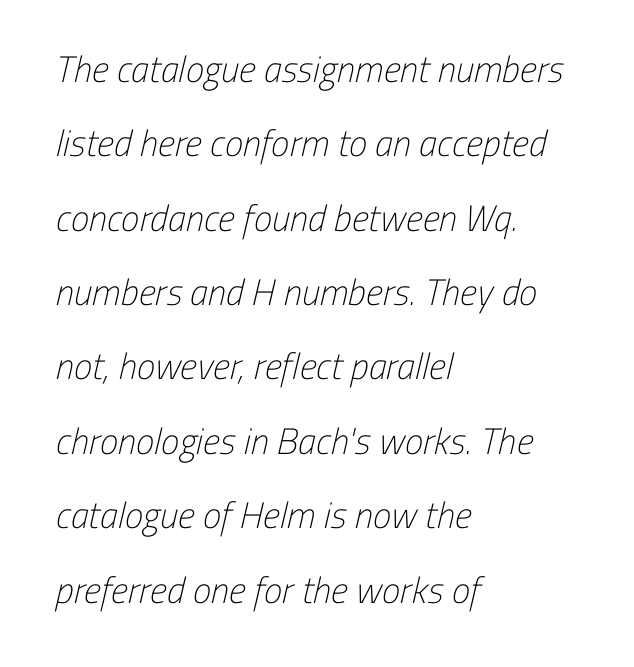
{"serif": "no", "bold": "no", "weight": "light", "width": "condensed", "stroke_contrast": "low", "x_height": "medium", "monospaced": "no", "underline": "no", "align": "left", "line_spacing": "loose", "line_spacing_ratio": 2.01, "letter_spacing": "normal", "letter_spacing_em": 0.0, "glyph_px": 37}
